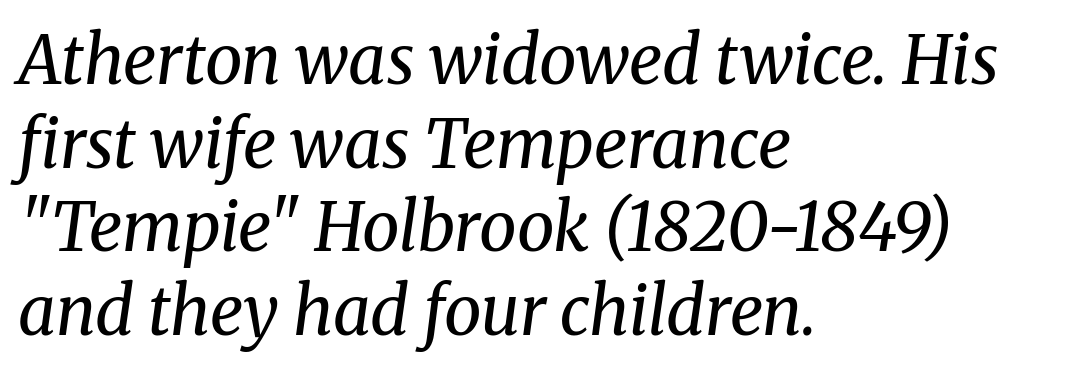
Teacher's note: observe the even left margin — that is flush-left alignment. When letters slant like this, we call the style italic. Is this a heavy cut? Hardly; it is regular or lighter. Regular leading. Do the characters align in a grid? No, the font is proportional.
